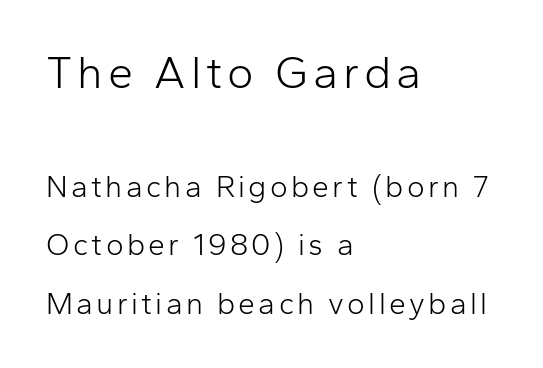
Size contrast runs from large at the top to small at the bottom. Stroke thickness stays within the range of a standard reading face or lighter. The typesetter chose a ragged-right arrangement here. The rendering uses a large line-height, opening up the rows. The letters stand straight up with perfectly vertical stems.
